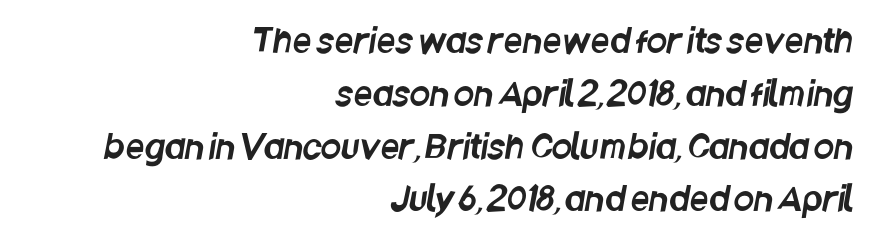
{"serif": "no", "width": "condensed", "stroke_contrast": "low", "x_height": "large", "monospaced": "no", "underline": "no", "align": "right", "line_spacing": "normal", "line_spacing_ratio": 1.6, "letter_spacing": "normal", "letter_spacing_em": 0.0, "glyph_px": 33}
